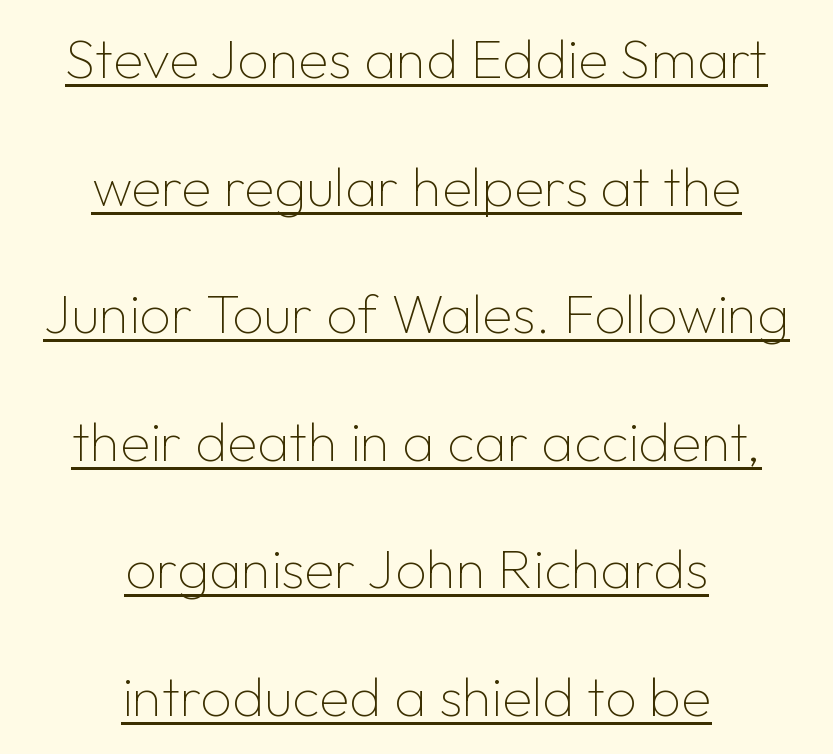
The image shows 55 px thin sans-serif type, upright; set centered, loose line spacing (2.32x), normal letter spacing, underlined; low stroke contrast and a medium x-height.
